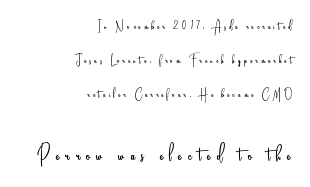
The image shows 26 px text type; set right-aligned, loose line spacing (2.44x), unusually wide letter spacing (+0.24 em), not underlined; the second (bottom) block is 1.86x larger.
